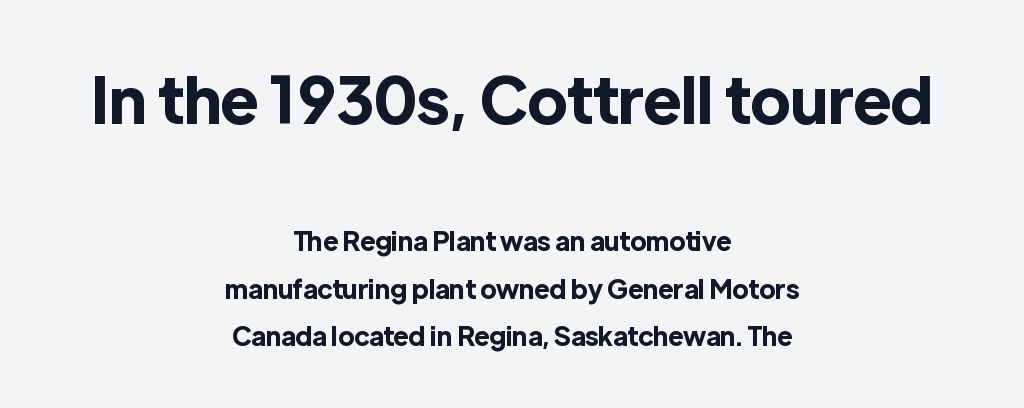
Q: Is the text bold? A: Yes.
Q: Is the text italic (slanted)? A: No, it is upright.
Q: Is the typeface a serif or a sans-serif typeface? A: Sans-serif.
Q: Is the text underlined? A: No.
Q: How is the paragraph aligned? A: Centered.
Q: Is the spacing between letters normal or unusually wide? A: Normal.
Q: Which block of text is set in a larger size, the first (top) or the second (bottom)? A: The first (top) one.
Q: Width (condensed, normal, or wide)? A: Normal.
Q: x-height? A: Medium.
Q: Monospaced? A: No.
